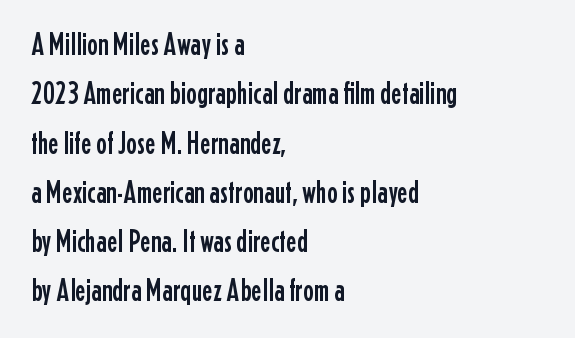
Line beginnings align vertically; line endings do not. The gaps between neighbouring characters are ordinary and unremarkable. The typography opts for an upright posture over an oblique one. The lines sit at an ordinary, default distance from one another.
